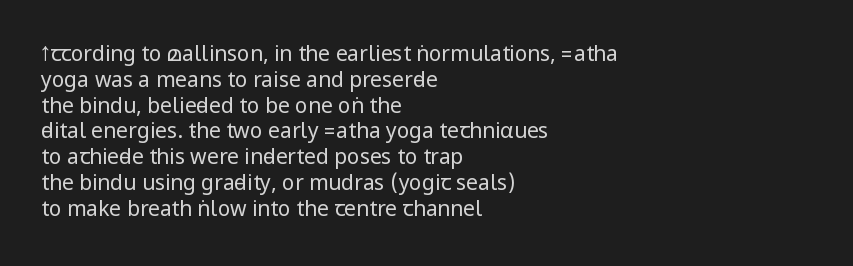
Visually the block forms a straight wall on the left and a jagged coastline on the right. This sample uses plain, unmodified letter spacing. The face looks like a standard text weight, possibly lighter. Check under the words: just untouched page. Does the lettering tilt? It doesn't — this is upright.
